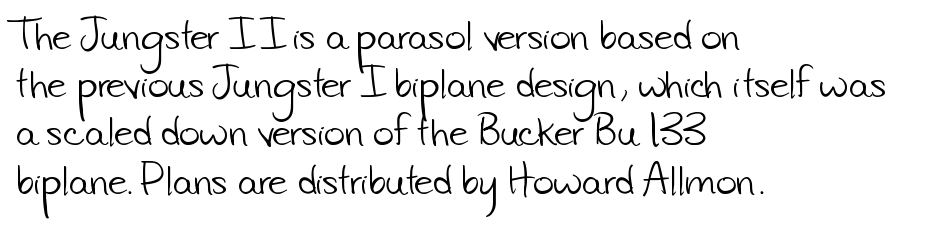
The passage shown is not bold in any degree. Inter-character spacing is left at the font's built-in metrics. Casual observation: everything's shoved over to the left. A bare baseline throughout the passage. Regarding leading, the lines here are spaced in the standard way. A typesetter would label this face a sans.
